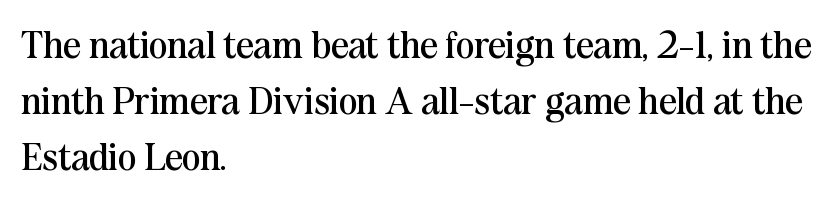
Every stem runs plumb, perpendicular to the baseline. Heft: none added — not bold. Think of a printed novel: that variable character pitch is what you see here. Regarding leading, the lines here are spaced in the standard way. Left-aligned paragraph, ragged on the right.
